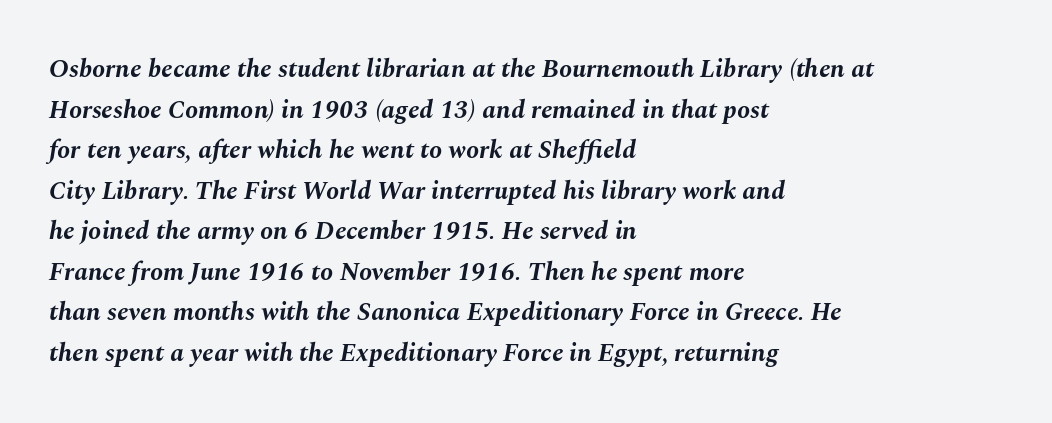
Q: Is the text bold? A: Yes.
Q: Is the text italic (slanted)? A: Yes, it leans right by about 10 degrees.
Q: Is the text underlined? A: No.
Q: How is the paragraph aligned? A: Left-aligned.
Q: Is the spacing between letters normal or unusually wide? A: Normal.
Q: Is the spacing between lines tight, normal or loose? A: Normal.
